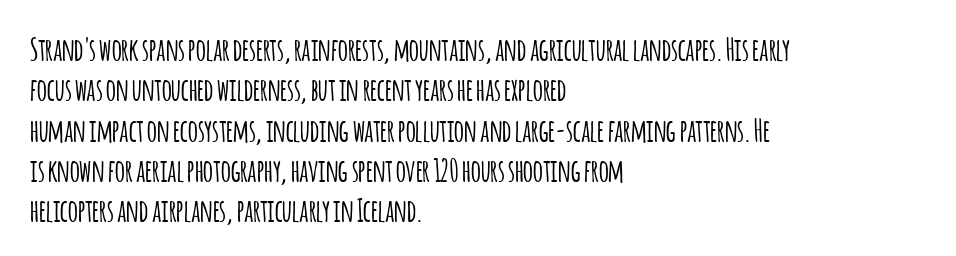
The letterforms sit shoulder to shoulder at normal distance. Style check: upright. In terms of leading, this rendering sits right in the middle. Underline: absent. Font category for this specimen: sans-serif.
